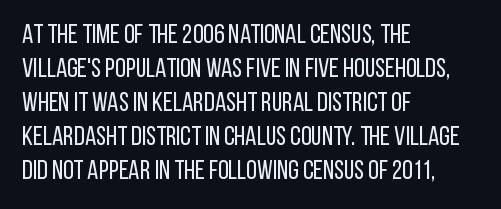
Vertically, the passage feels balanced, rows spaced as you'd expect. The strip under each line holds only bare page. Weight: in the light-to-regular range. Glyph-to-glyph distance matches everyday printed text.
